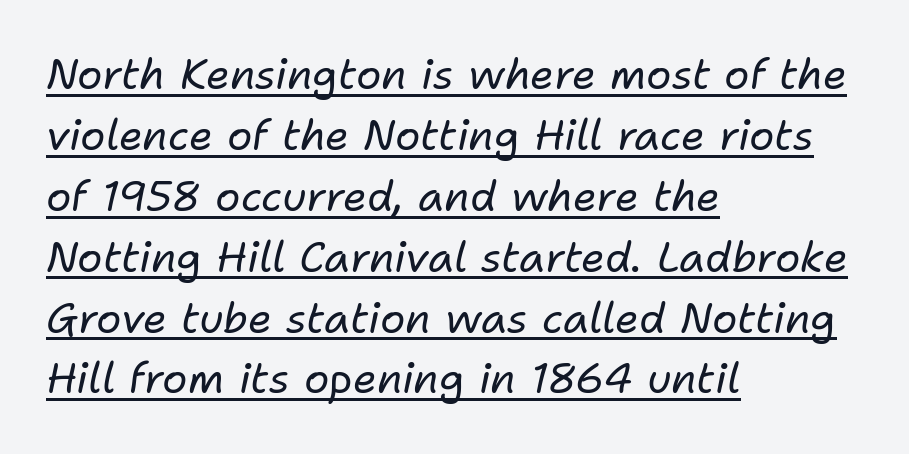
{"italic": "yes", "lean": "right", "slant_degrees": 11, "bold": "no", "weight": "regular", "width": "normal", "stroke_contrast": "low", "x_height": "medium", "monospaced": "no", "underline": "yes", "align": "left", "line_spacing": "normal", "line_spacing_ratio": 1.45, "letter_spacing": "normal", "letter_spacing_em": 0.0, "glyph_px": 42}
